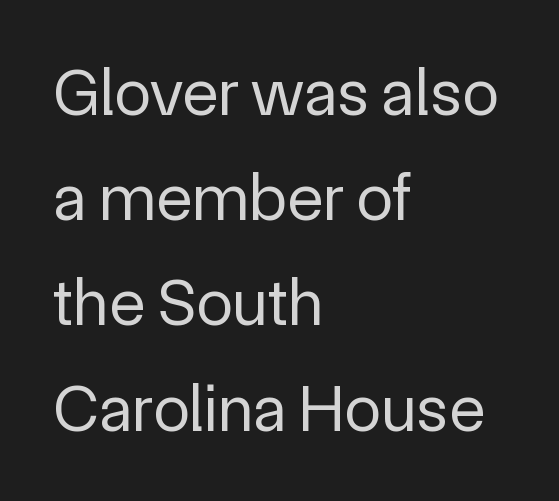
{"serif": "no", "italic": "no", "bold": "no", "weight": "regular", "width": "normal", "x_height": "medium", "monospaced": "no", "underline": "no", "align": "left", "line_spacing": "normal", "line_spacing_ratio": 1.57, "letter_spacing": "normal", "letter_spacing_em": 0.0, "glyph_px": 67}
